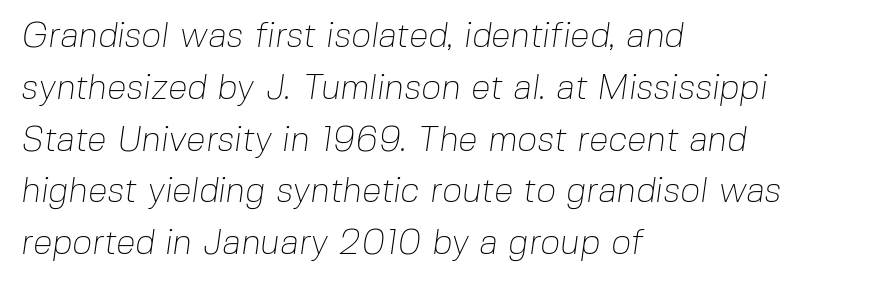
The image shows 35 px thin sans-serif type; set left-aligned, normal line spacing (1.48x), normal letter spacing, not underlined; low stroke contrast and a medium x-height.
